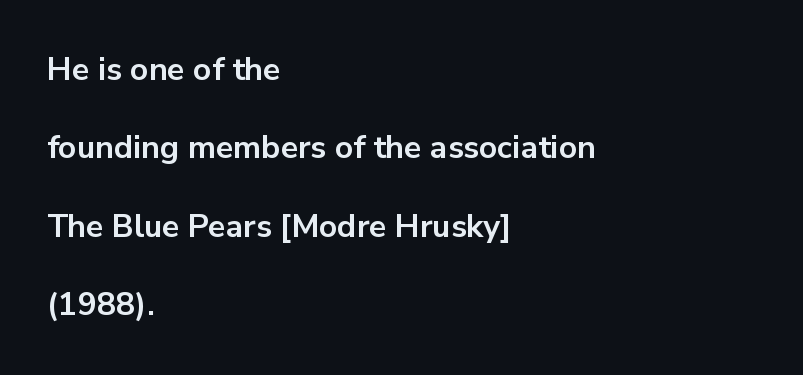
Varying glyph widths throughout — classic text-font behaviour. Do the letters lean? They stand straight. Vertical spacing — loose. This sample is left-justified, so line endings fall wherever the words run out. The font family rendered here belongs to the sans-serif group. The area under the type is left untouched.
